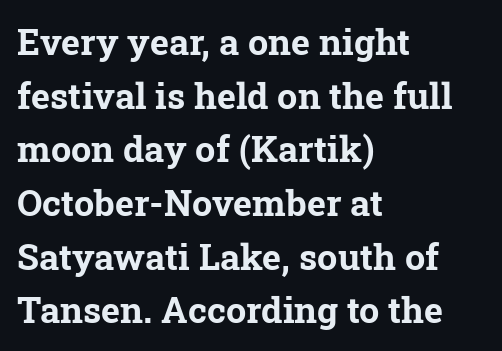
The image shows 36 px bold serif type; set left-aligned, normal line spacing (1.49x), normal letter spacing, not underlined; low stroke contrast and a medium x-height.
